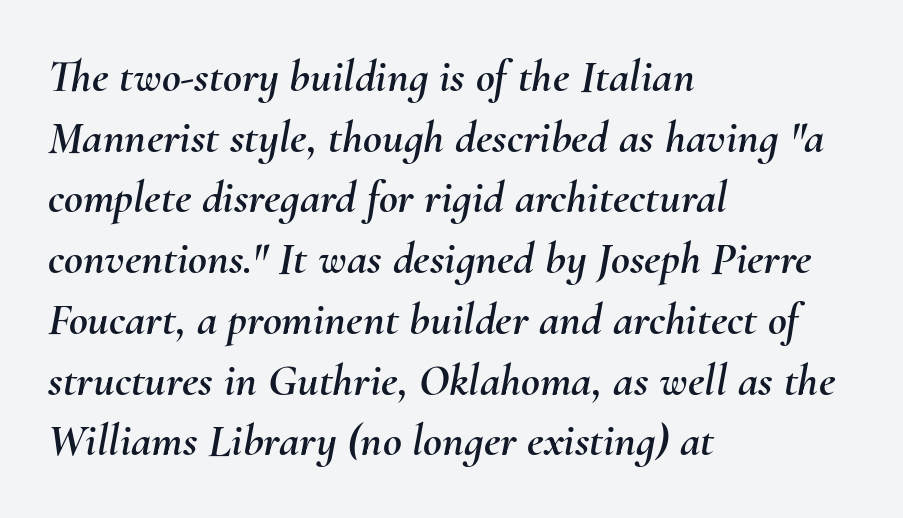
The image shows 46 px text type, italic (leaning right); set left-aligned, normal line spacing (1.32x), normal letter spacing, not underlined; medium stroke contrast and a small x-height.
